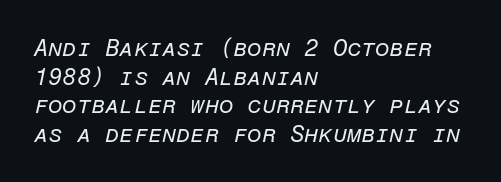
The ragged edge is on the right, which tells us the setting is flush left. Honestly, the letter spacing is just normal — you wouldn't notice it. The lettering tilts uniformly, giving the passage an italic look. A quiet, ordinary-to-light weight characterises the typeface. Anything drawn beneath the words? Only blank space.
